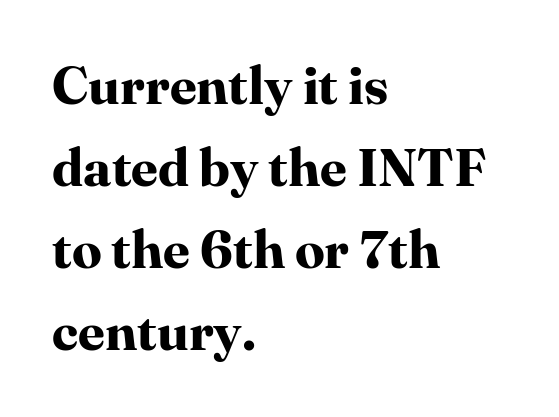
The area under the type is left untouched. What stands out about the letter spacing? Nothing — it is the standard amount. Little horizontal feet cap the strokes, marking this as serif type. Here the designer chose a conventional face with non-uniform glyph widths. The letters are bold, with thick, heavy strokes.
